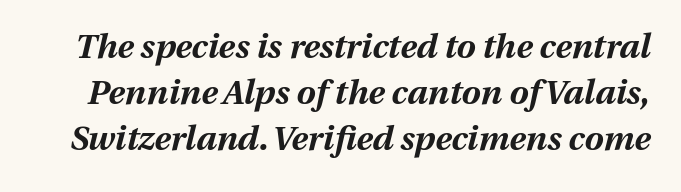
Q: Is the text bold? A: Yes.
Q: Is the text italic (slanted)? A: Yes, it leans right by about 13 degrees.
Q: Is the text underlined? A: No.
Q: Is the spacing between letters normal or unusually wide? A: Normal.
Q: Is the spacing between lines tight, normal or loose? A: Normal.
Q: Width (condensed, normal, or wide)? A: Normal.
Q: Stroke contrast? A: Medium.
Q: x-height? A: Medium.
Q: Monospaced? A: No.
